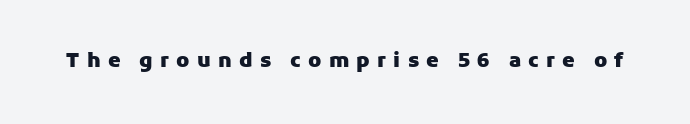
The image shows 20 px bold type, upright; set unusually wide letter spacing (+0.36 em), not underlined.
